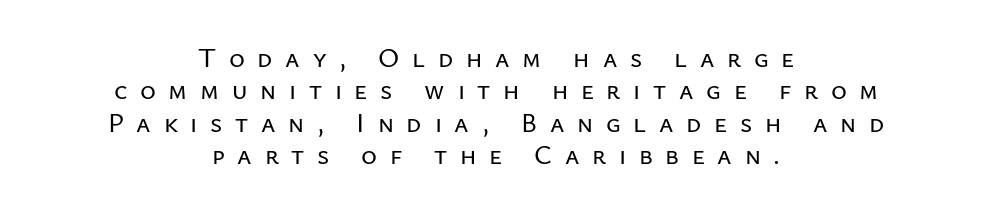
Style check: upright. The text block is weighted toward neither margin, spreading evenly from the middle. The baseline area is clear. Does extra space separate the letters? Yes, quite a lot of it.
